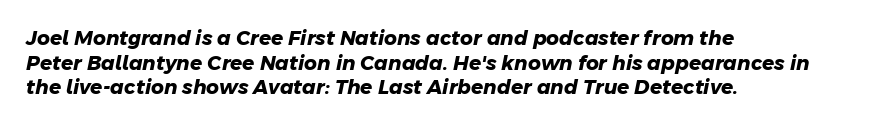
The image shows 20 px bold type; set left-aligned, line spacing 1.23x, normal letter spacing, not underlined.
